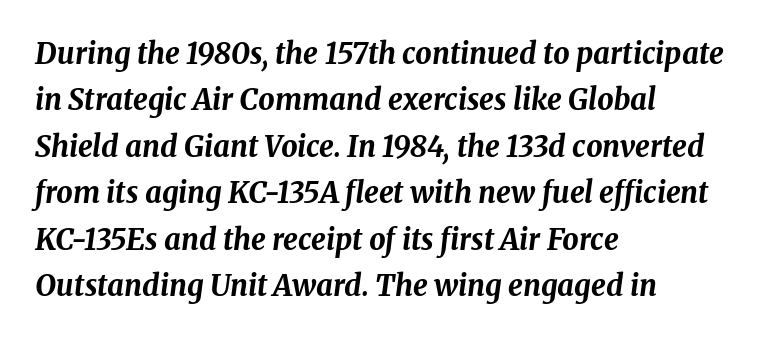
Q: Is the text bold? A: Yes.
Q: Is the text italic (slanted)? A: Yes, it leans right by about 8 degrees.
Q: Is the text underlined? A: No.
Q: How is the paragraph aligned? A: Left-aligned.
Q: Is the spacing between letters normal or unusually wide? A: Normal.
Q: Is the spacing between lines tight, normal or loose? A: Normal.
Q: Width (condensed, normal, or wide)? A: Normal.
Q: Stroke contrast? A: Medium.
Q: x-height? A: Medium.
Q: Monospaced? A: No.
